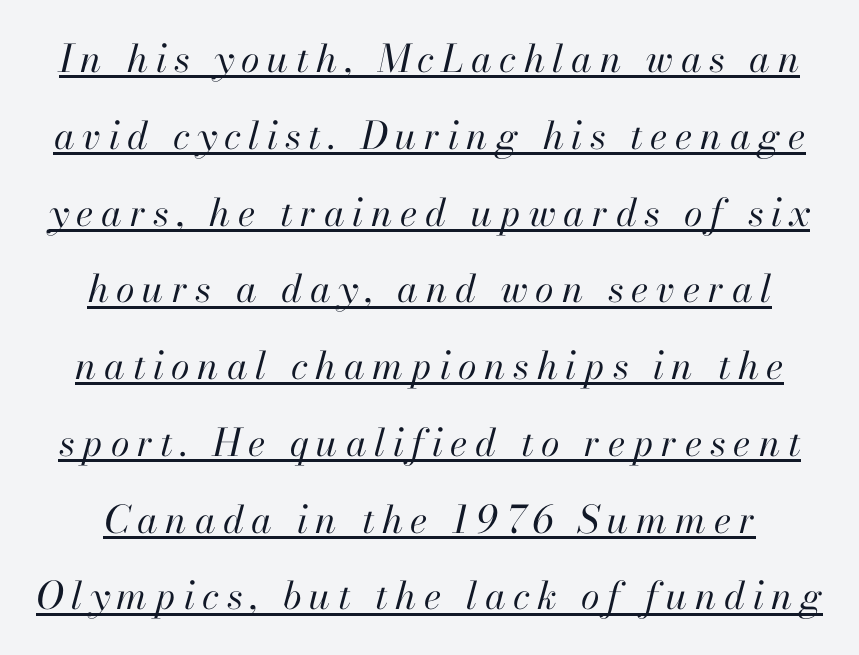
{"italic": "yes", "lean": "right", "slant_degrees": 13, "bold": "no", "weight": "regular", "width": "normal", "stroke_contrast": "high", "x_height": "small", "monospaced": "no", "underline": "yes", "line_spacing": "loose", "line_spacing_ratio": 2.02, "letter_spacing": "wide", "letter_spacing_em": 0.2, "glyph_px": 38}
